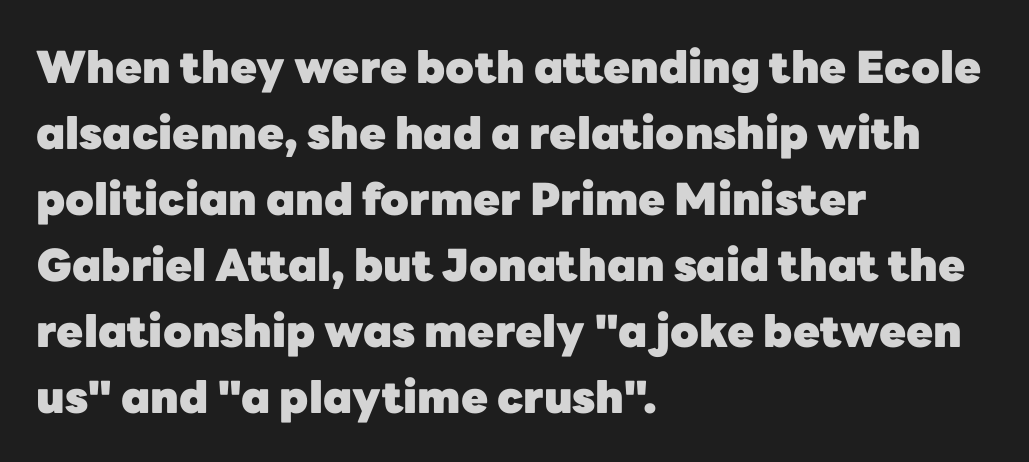
Q: Is the text bold? A: Yes.
Q: Is the text italic (slanted)? A: No, it is upright.
Q: Is the typeface a serif or a sans-serif typeface? A: Sans-serif.
Q: Is the text underlined? A: No.
Q: How is the paragraph aligned? A: Left-aligned.
Q: Is the spacing between letters normal or unusually wide? A: Normal.
Q: Is the spacing between lines tight, normal or loose? A: Normal.
Q: Width (condensed, normal, or wide)? A: Normal.
Q: Stroke contrast? A: Low.
Q: x-height? A: Medium.
Q: Monospaced? A: No.
